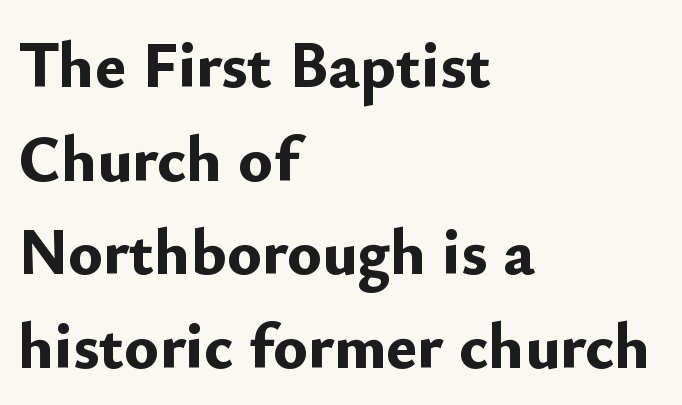
{"serif": "no", "italic": "no", "bold": "yes", "weight": "bold", "width": "normal", "stroke_contrast": "low", "x_height": "small", "monospaced": "no", "underline": "no", "align": "left", "line_spacing": "normal", "line_spacing_ratio": 1.44, "letter_spacing": "normal", "letter_spacing_em": 0.0, "glyph_px": 65}
